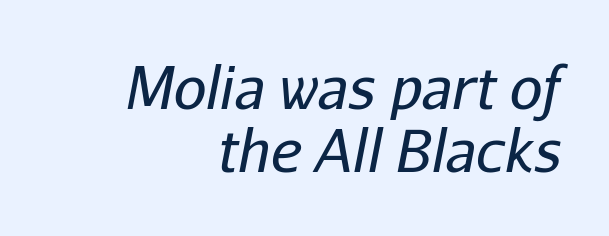
Q: Is the text bold? A: No.
Q: Is the text italic (slanted)? A: Yes, it leans right by about 11 degrees.
Q: Is the text underlined? A: No.
Q: How is the paragraph aligned? A: Right-aligned.
Q: Is the spacing between letters normal or unusually wide? A: Normal.
Q: Is the spacing between lines tight, normal or loose? A: Tight.
Q: Width (condensed, normal, or wide)? A: Normal.
Q: Stroke contrast? A: Low.
Q: x-height? A: Medium.
Q: Monospaced? A: No.
